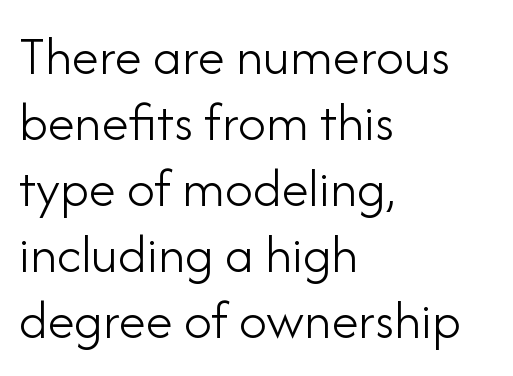
Q: Is the text bold? A: No.
Q: Is the text italic (slanted)? A: No, it is upright.
Q: Is the typeface a serif or a sans-serif typeface? A: Sans-serif.
Q: Is the text underlined? A: No.
Q: How is the paragraph aligned? A: Left-aligned.
Q: Is the spacing between letters normal or unusually wide? A: Normal.
Q: Width (condensed, normal, or wide)? A: Normal.
Q: Stroke contrast? A: Low.
Q: x-height? A: Small.
Q: Monospaced? A: No.
